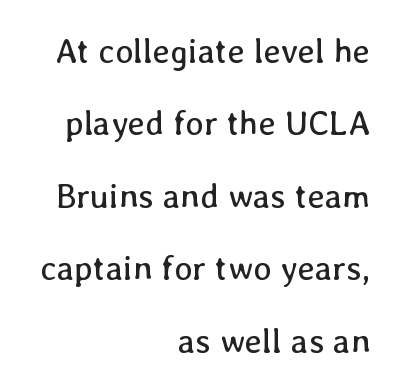
{"italic": "no", "bold": "no", "weight": "regular", "width": "normal", "stroke_contrast": "low", "x_height": "medium", "monospaced": "no", "underline": "no", "align": "right", "line_spacing": "loose", "line_spacing_ratio": 2.13, "letter_spacing": "normal", "letter_spacing_em": 0.0, "glyph_px": 34}
